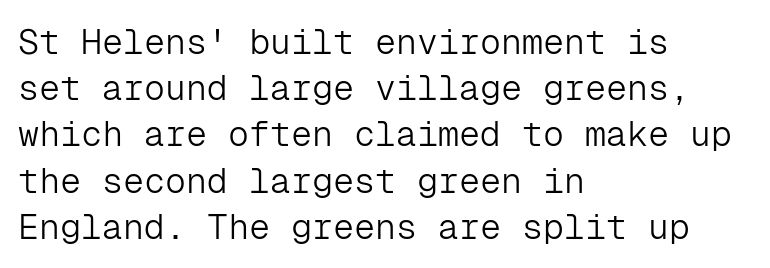
The image shows 35 px light sans-serif type, upright, monospaced; set left-aligned, normal line spacing (1.32x), normal letter spacing, not underlined; low stroke contrast and a medium x-height.
